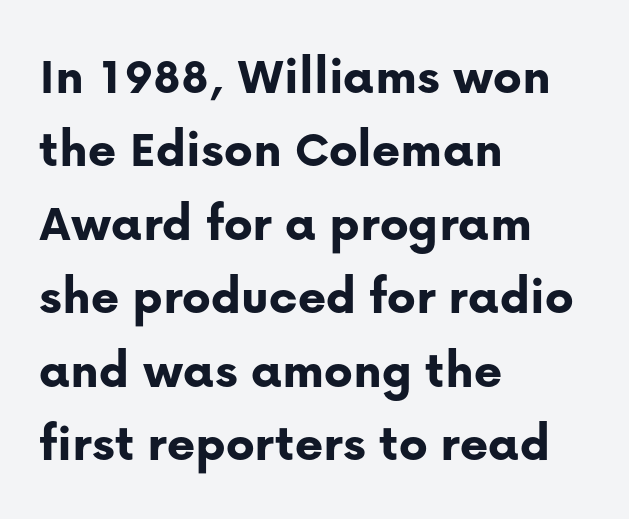
{"serif": "no", "italic": "no", "bold": "yes", "weight": "bold", "width": "normal", "stroke_contrast": "low", "x_height": "medium", "monospaced": "no", "underline": "no", "align": "left", "line_spacing": "normal", "line_spacing_ratio": 1.36, "letter_spacing": "normal", "letter_spacing_em": 0.0, "glyph_px": 54}
